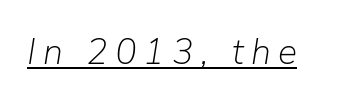
Q: Is the text bold? A: No.
Q: Is the text italic (slanted)? A: Yes, it leans right by about 9 degrees.
Q: Is the text underlined? A: Yes.
Q: Is the spacing between letters normal or unusually wide? A: Unusually wide.
Q: Width (condensed, normal, or wide)? A: Normal.
Q: Stroke contrast? A: Low.
Q: x-height? A: Medium.
Q: Monospaced? A: No.
